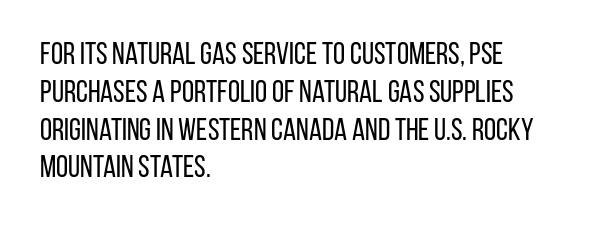
Q: Is the text bold? A: No.
Q: Is the text italic (slanted)? A: No, it is upright.
Q: Is the typeface a serif or a sans-serif typeface? A: Sans-serif.
Q: Is the text underlined? A: No.
Q: How is the paragraph aligned? A: Left-aligned.
Q: Is the spacing between letters normal or unusually wide? A: Normal.
Q: Width (condensed, normal, or wide)? A: Condensed.
Q: Stroke contrast? A: Low.
Q: x-height? A: Large.
Q: Monospaced? A: No.
